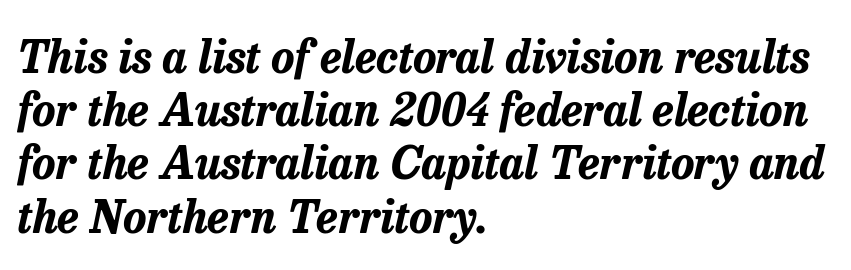
Q: Is the text bold? A: Yes.
Q: Is the text italic (slanted)? A: Yes, it leans right by about 13 degrees.
Q: Is the text underlined? A: No.
Q: How is the paragraph aligned? A: Left-aligned.
Q: Is the spacing between letters normal or unusually wide? A: Normal.
Q: Width (condensed, normal, or wide)? A: Normal.
Q: Stroke contrast? A: Low.
Q: x-height? A: Medium.
Q: Monospaced? A: No.
